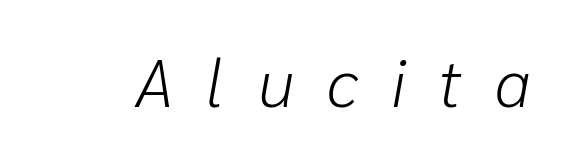
The image shows 66 px light type, italic (leaning right); set unusually wide letter spacing (+0.5 em), not underlined; low stroke contrast and a medium x-height.
